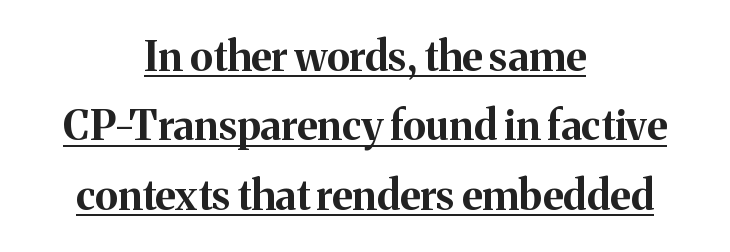
The image shows 41 px bold serif type, upright; set centered, normal line spacing (1.69x), normal letter spacing, underlined; medium stroke contrast and a medium x-height.
